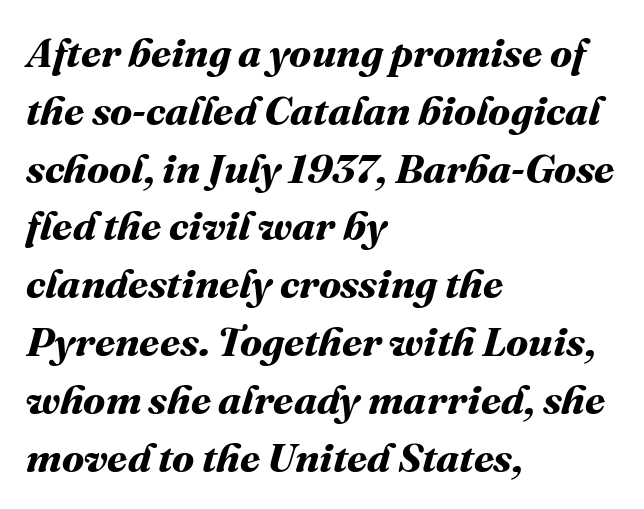
Q: Is the text bold? A: Yes.
Q: Is the text underlined? A: No.
Q: How is the paragraph aligned? A: Left-aligned.
Q: Is the spacing between letters normal or unusually wide? A: Normal.
Q: Is the spacing between lines tight, normal or loose? A: Normal.
Q: Width (condensed, normal, or wide)? A: Normal.
Q: Stroke contrast? A: Medium.
Q: x-height? A: Medium.
Q: Monospaced? A: No.
